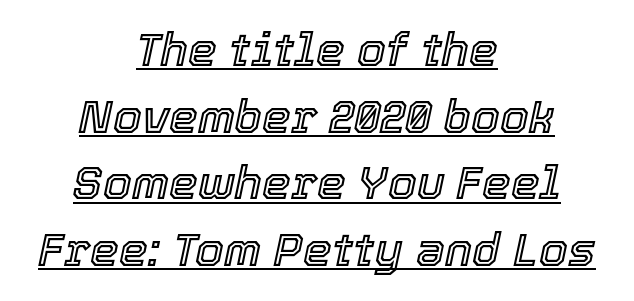
The image shows 46 px text type, italic (leaning right); set centered, normal line spacing (1.45x), normal letter spacing, underlined; a medium x-height.
